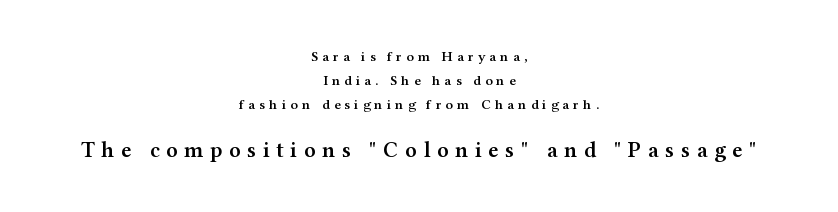
The image shows 22 px text type, upright; set centered, line spacing 1.71x, unusually wide letter spacing (+0.3 em), not underlined; the second (bottom) block is 1.57x larger.
